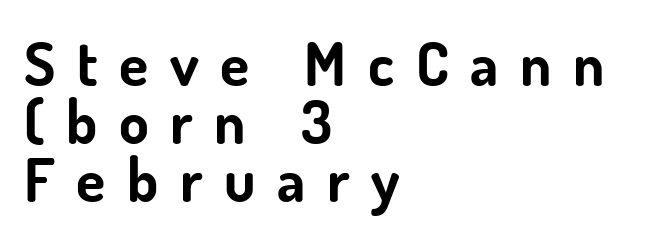
Q: Is the text bold? A: Yes.
Q: Is the text italic (slanted)? A: No, it is upright.
Q: Is the typeface a serif or a sans-serif typeface? A: Sans-serif.
Q: Is the text underlined? A: No.
Q: How is the paragraph aligned? A: Left-aligned.
Q: Is the spacing between letters normal or unusually wide? A: Unusually wide.
Q: Is the spacing between lines tight, normal or loose? A: Tight.
Q: Width (condensed, normal, or wide)? A: Normal.
Q: Stroke contrast? A: Low.
Q: x-height? A: Small.
Q: Monospaced? A: No.
